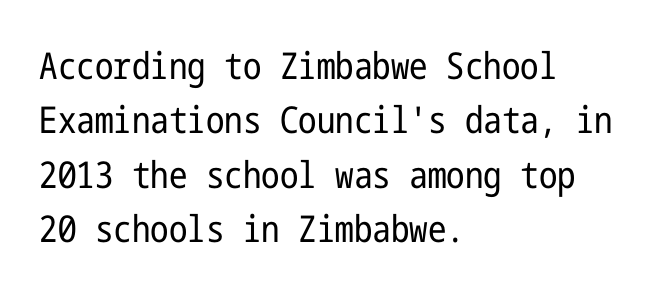
The image shows 37 px regular-weight, condensed sans-serif type, upright; set left-aligned, normal line spacing (1.47x), normal letter spacing, not underlined; low stroke contrast and a medium x-height.
